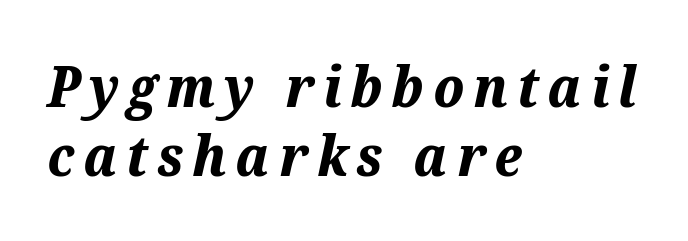
The image shows 56 px bold type, italic (leaning right); set left-aligned, line spacing 1.24x, not underlined; medium stroke contrast and a medium x-height.
